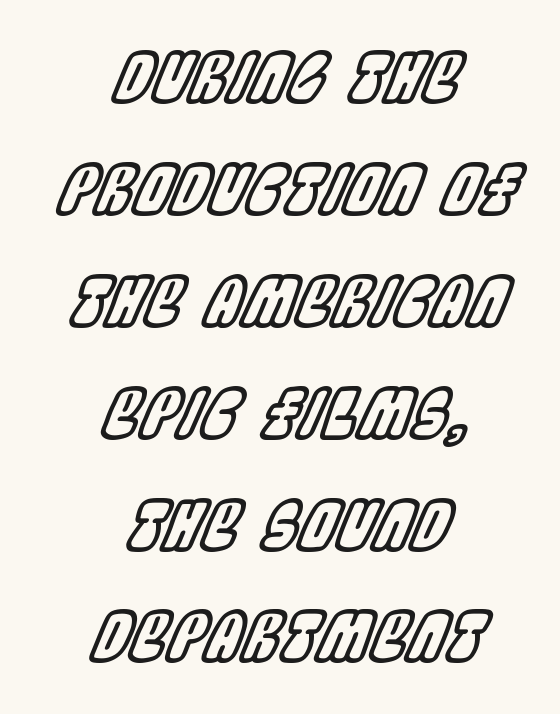
The image shows 67 px condensed type, italic (leaning right); set centered, normal line spacing (1.67x), normal letter spacing, not underlined; a large x-height.
